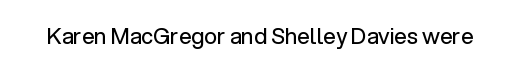
The image shows 22 px text type, upright; set normal letter spacing, not underlined.
